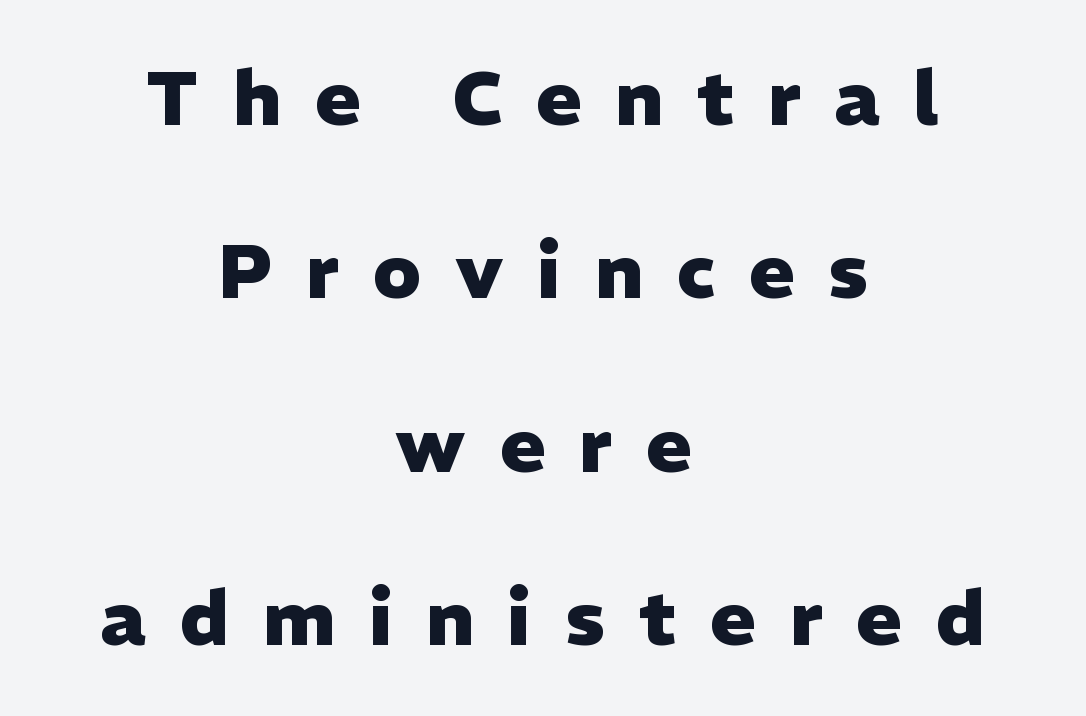
A roman cut, with each character standing at attention. In terms of letterspacing, this is a distinctly airy, spread setting. What weight is shown? A full bold with thick strokes. This block would shrink considerably if given ordinary leading; it's expanded now.
